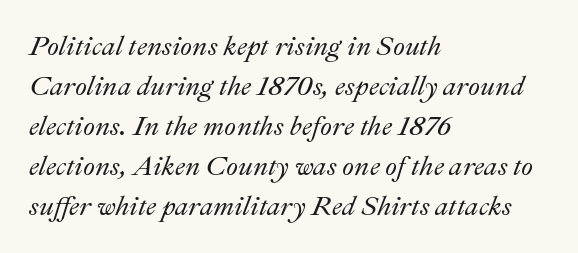
The image shows 27 px text type, italic (leaning right); set left-aligned, normal line spacing (1.48x), normal letter spacing, not underlined.
